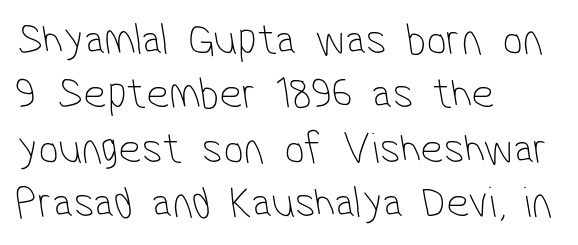
The image shows 45 px thin, condensed sans-serif type; set left-aligned, line spacing 1.21x, normal letter spacing, not underlined; low stroke contrast and a medium x-height.
